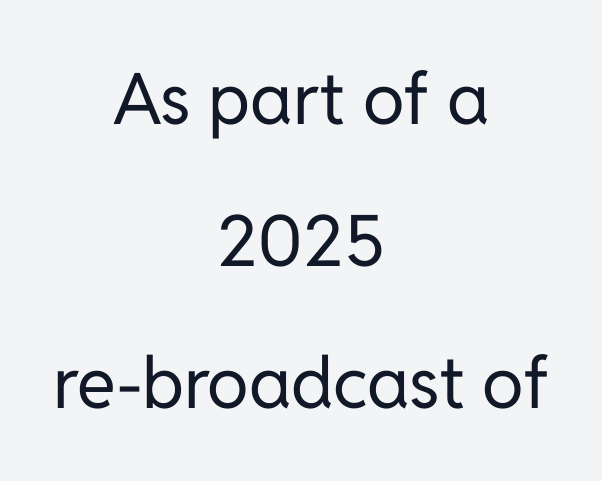
One-word summary of the alignment: center. These lines are rendered in a variable-pitch font. On a weight scale, this lands at 450 or below. Vertically, the passage feels expansive, rows floating well apart.
